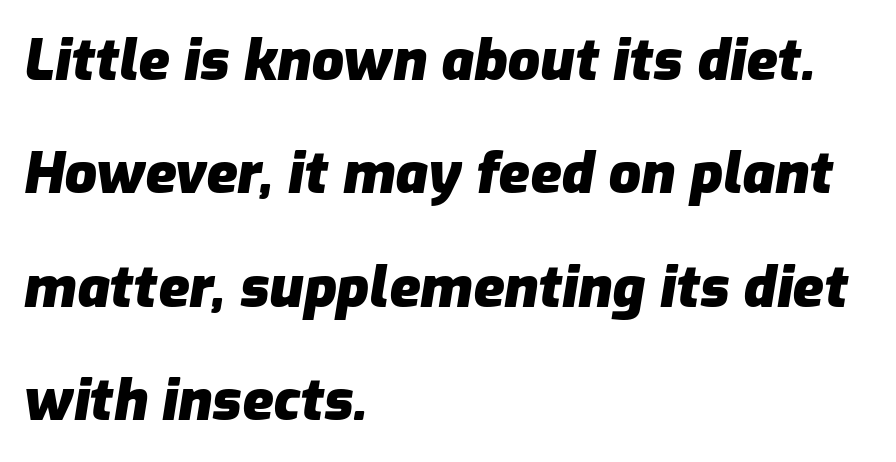
Q: Is the text bold? A: Yes.
Q: Is the text italic (slanted)? A: Yes, it leans right by about 9 degrees.
Q: Is the text underlined? A: No.
Q: How is the paragraph aligned? A: Left-aligned.
Q: Is the spacing between letters normal or unusually wide? A: Normal.
Q: Is the spacing between lines tight, normal or loose? A: Loose.
Q: Width (condensed, normal, or wide)? A: Normal.
Q: Stroke contrast? A: Low.
Q: x-height? A: Medium.
Q: Monospaced? A: No.
